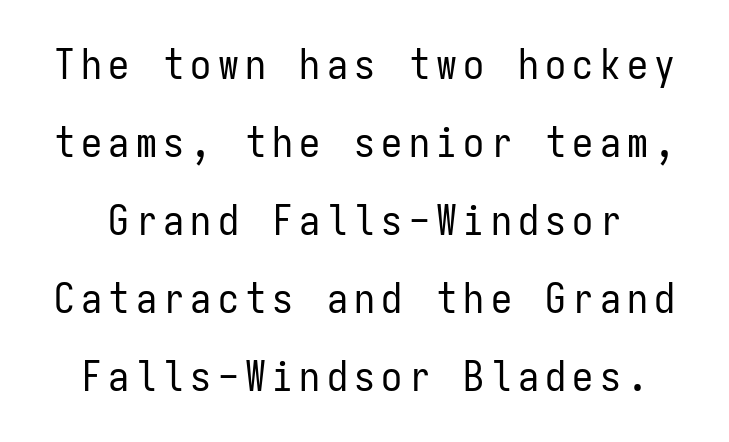
{"serif": "no", "italic": "no", "bold": "no", "weight": "regular", "width": "condensed", "stroke_contrast": "low", "x_height": "medium", "monospaced": "yes", "underline": "no", "line_spacing_ratio": 1.86, "glyph_px": 42}
